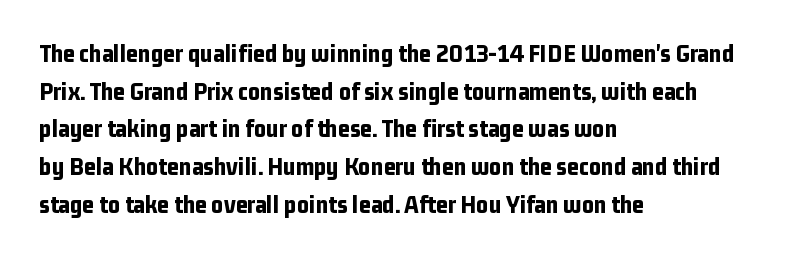
On the weight axis this lands at bold, roughly 700. Words float on clear page, feet unadorned. Interline gaps are of average width in this sample. The rendering keeps characters at their native spacing. In terms of posture, this sample is upright.
